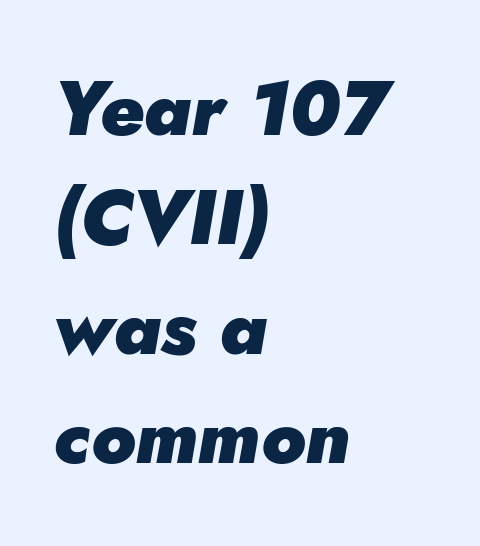
{"italic": "yes", "lean": "right", "slant_degrees": 5, "bold": "yes", "weight": "heavy", "width": "normal", "stroke_contrast": "low", "x_height": "small", "monospaced": "no", "underline": "no", "align": "left", "line_spacing": "normal", "line_spacing_ratio": 1.44, "letter_spacing": "normal", "letter_spacing_em": 0.0, "glyph_px": 76}
